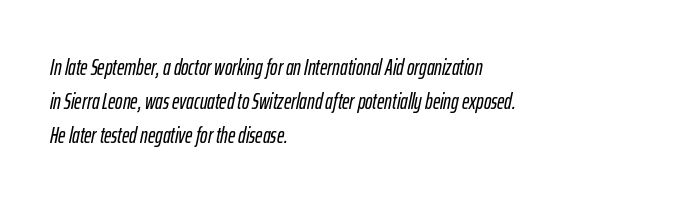
{"italic": "yes", "lean": "right", "slant_degrees": 12, "underline": "no", "align": "left", "line_spacing": "normal", "line_spacing_ratio": 1.54, "letter_spacing": "normal", "letter_spacing_em": 0.0, "glyph_px": 22}
